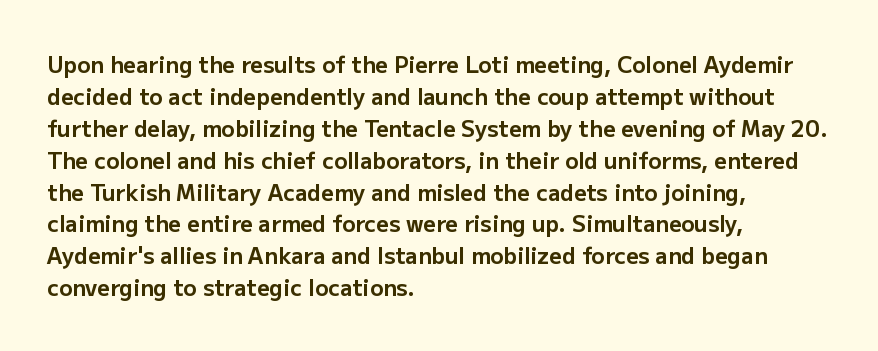
The image shows 22 px bold type, upright; set left-aligned, normal line spacing (1.45x), normal letter spacing, not underlined.
